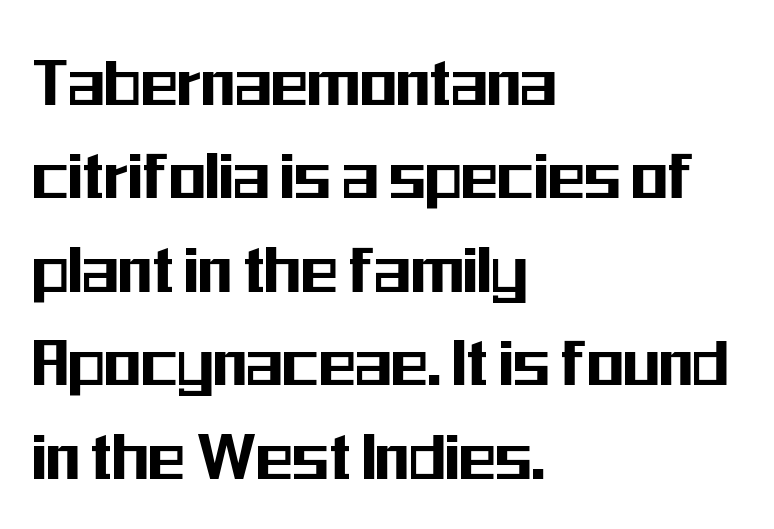
{"serif": "no", "italic": "no", "width": "condensed", "stroke_contrast": "medium", "x_height": "medium", "monospaced": "no", "underline": "no", "align": "left", "line_spacing_ratio": 1.23, "letter_spacing": "normal", "letter_spacing_em": 0.0, "glyph_px": 76}
